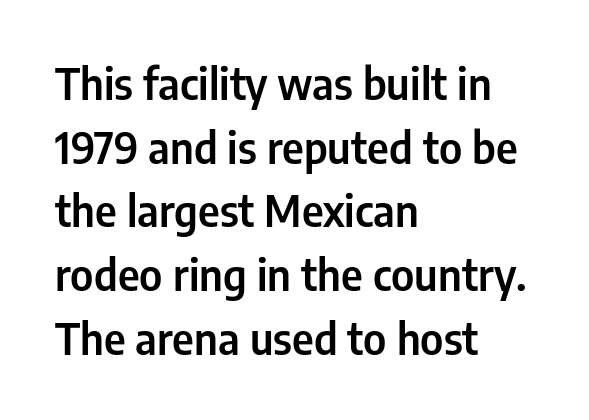
Q: Is the text italic (slanted)? A: No, it is upright.
Q: Is the typeface a serif or a sans-serif typeface? A: Sans-serif.
Q: Is the text underlined? A: No.
Q: How is the paragraph aligned? A: Left-aligned.
Q: Is the spacing between letters normal or unusually wide? A: Normal.
Q: Is the spacing between lines tight, normal or loose? A: Normal.
Q: Width (condensed, normal, or wide)? A: Condensed.
Q: Stroke contrast? A: Low.
Q: x-height? A: Medium.
Q: Monospaced? A: No.
